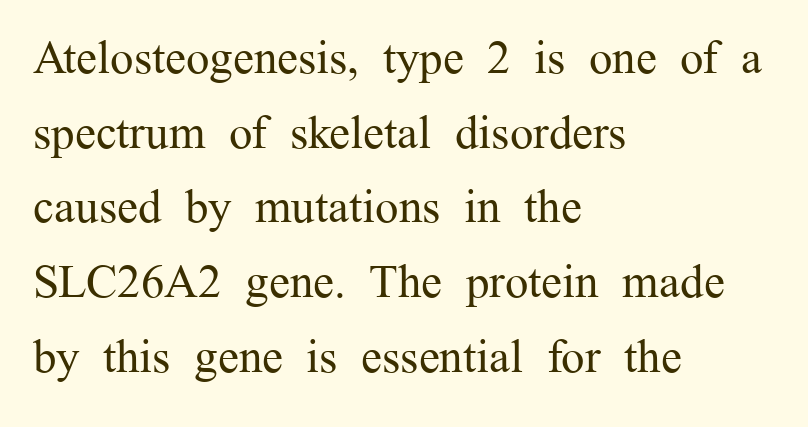
{"serif": "yes", "italic": "no", "bold": "no", "weight": "regular", "width": "normal", "stroke_contrast": "medium", "x_height": "medium", "monospaced": "no", "underline": "no", "align": "left", "line_spacing": "normal", "line_spacing_ratio": 1.59, "letter_spacing": "normal", "letter_spacing_em": 0.0, "glyph_px": 47}
